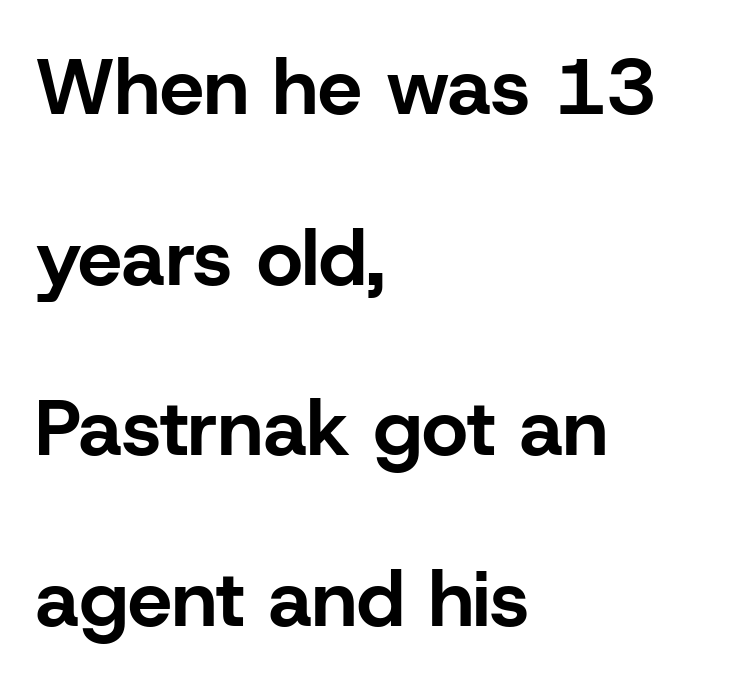
{"serif": "no", "italic": "no", "bold": "yes", "weight": "bold", "width": "normal", "stroke_contrast": "low", "x_height": "medium", "monospaced": "no", "underline": "no", "align": "left", "line_spacing": "loose", "line_spacing_ratio": 2.16, "letter_spacing": "normal", "letter_spacing_em": 0.0, "glyph_px": 79}
